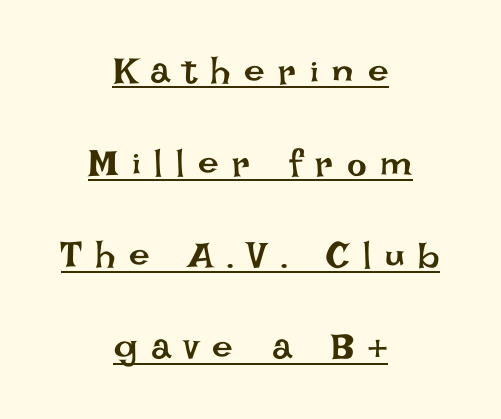
Is this a heavy cut? Hardly; it is regular or lighter. Each line is balanced around a shared central axis. This sample has the flowing, uneven cadence of proportional lettering. Looks like someone drew a line under every word here. What's the leading like? Stretched, with rows far apart. Characters follow at a spacing far wider than the type designer built in.
